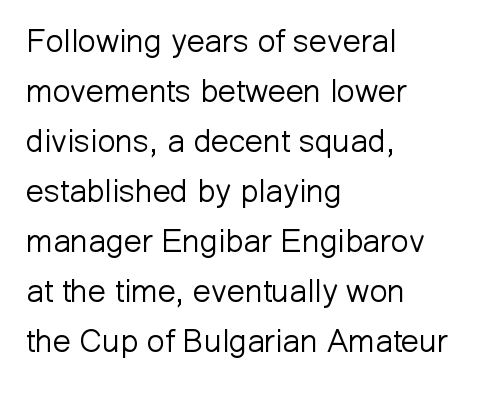
{"serif": "no", "italic": "no", "bold": "no", "weight": "light", "width": "normal", "stroke_contrast": "low", "x_height": "medium", "monospaced": "no", "underline": "no", "align": "left", "line_spacing": "normal", "line_spacing_ratio": 1.56, "letter_spacing": "normal", "letter_spacing_em": 0.0, "glyph_px": 32}
